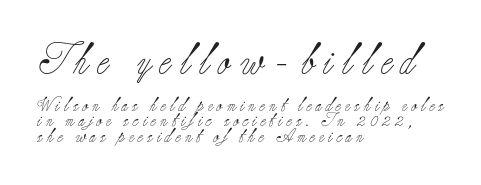
The image shows 31 px light serif type; set left-aligned, tight line spacing (1.08x), unusually wide letter spacing (+0.3 em), not underlined; the first (top) block is 2.21x larger; low stroke contrast and a small x-height.
